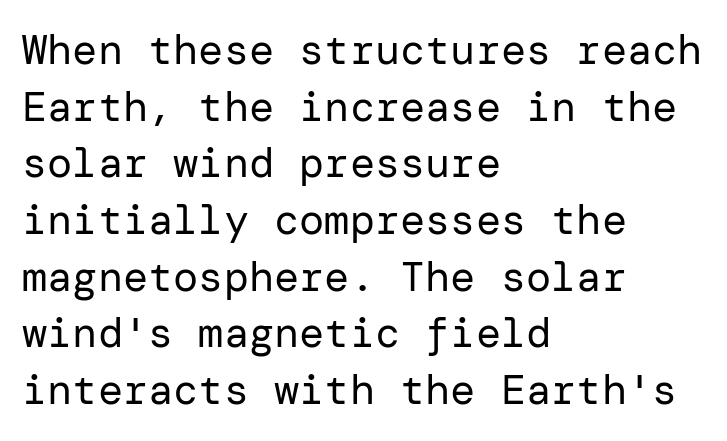
{"serif": "no", "italic": "no", "bold": "no", "weight": "regular", "width": "normal", "stroke_contrast": "low", "x_height": "medium", "underline": "no", "align": "left", "line_spacing": "normal", "line_spacing_ratio": 1.35, "letter_spacing": "normal", "letter_spacing_em": 0.0, "glyph_px": 42}
